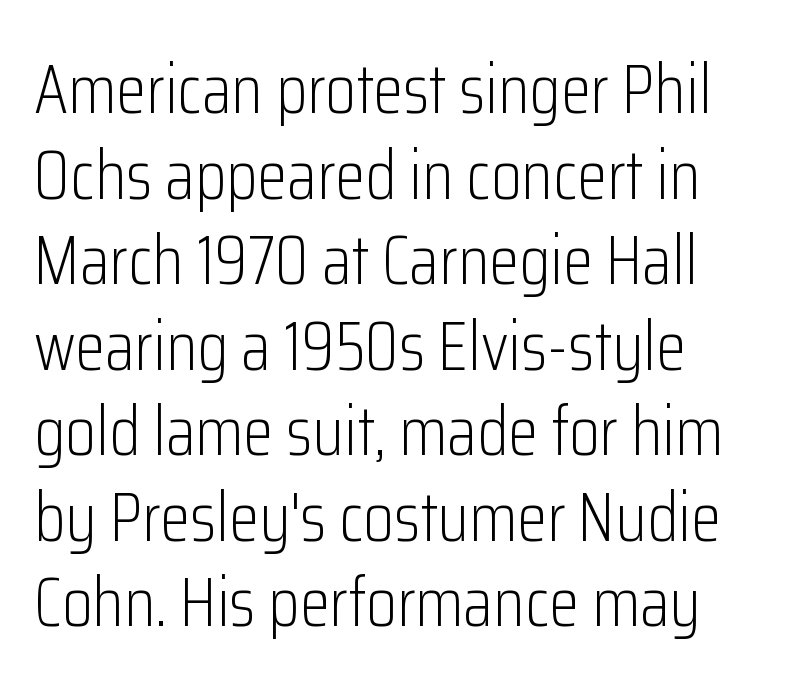
The gap between lines stays unmarked. How are the letters spaced? Ordinarily, with no added tracking. Layout note: lines flush left. Check where the strokes stop: nothing finishes them off — pure sans. Each letter keeps its own natural width here, so spacing adapts to shape. Heaviness? Minimal to ordinary, like unemphasized prose.
